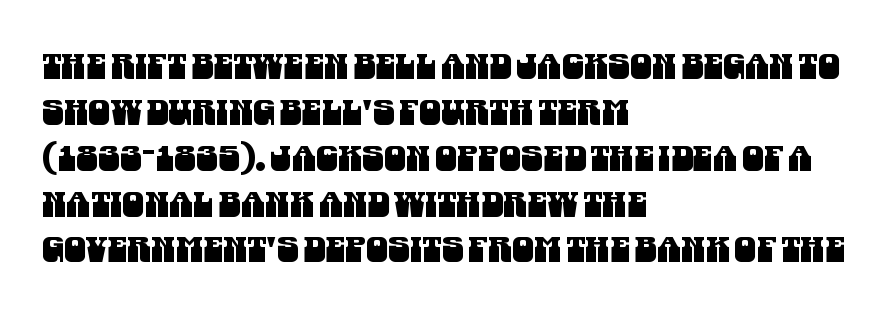
{"serif": "no", "width": "condensed", "stroke_contrast": "medium", "x_height": "large", "monospaced": "no", "underline": "no", "align": "left", "line_spacing": "normal", "line_spacing_ratio": 1.31, "letter_spacing": "normal", "letter_spacing_em": 0.0, "glyph_px": 35}
